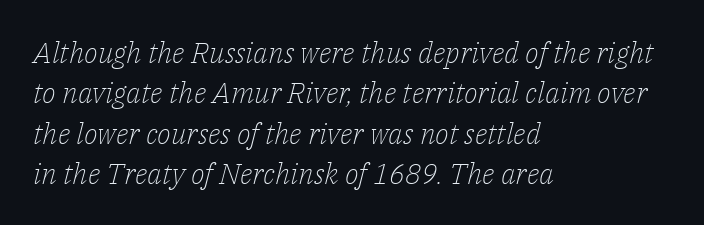
Q: Is the text bold? A: No.
Q: Is the text italic (slanted)? A: Yes, it leans right by about 14 degrees.
Q: Is the typeface a serif or a sans-serif typeface? A: Serif.
Q: Is the text underlined? A: No.
Q: How is the paragraph aligned? A: Left-aligned.
Q: Is the spacing between letters normal or unusually wide? A: Normal.
Q: Is the spacing between lines tight, normal or loose? A: Normal.
Q: Width (condensed, normal, or wide)? A: Normal.
Q: Stroke contrast? A: Low.
Q: x-height? A: Medium.
Q: Monospaced? A: No.
